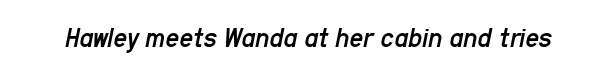
Honestly, the letter spacing is just normal — you wouldn't notice it. Letters have the restrained weight of plain body copy at most. Letters rest on an invisible, unmarked baseline. The face used here is proportionally spaced, like ordinary book or web type.
